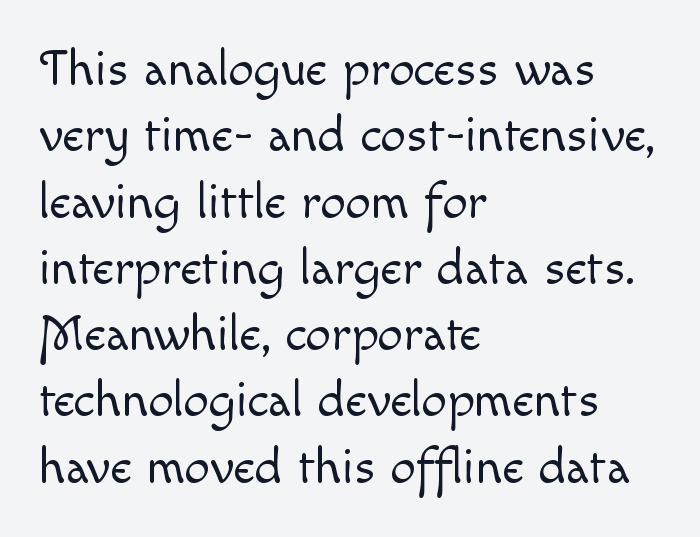
Q: Is the text bold? A: No.
Q: Is the text italic (slanted)? A: No, it is upright.
Q: Is the text underlined? A: No.
Q: How is the paragraph aligned? A: Left-aligned.
Q: Is the spacing between letters normal or unusually wide? A: Normal.
Q: Is the spacing between lines tight, normal or loose? A: Normal.
Q: Width (condensed, normal, or wide)? A: Normal.
Q: x-height? A: Small.
Q: Monospaced? A: No.
